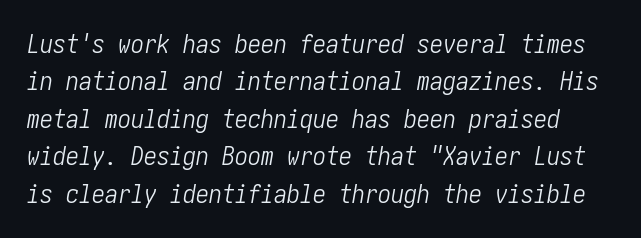
Q: Is the text bold? A: No.
Q: Is the text italic (slanted)? A: Yes, it leans right by about 10 degrees.
Q: Is the text underlined? A: No.
Q: Is the spacing between letters normal or unusually wide? A: Normal.
Q: Is the spacing between lines tight, normal or loose? A: Normal.
